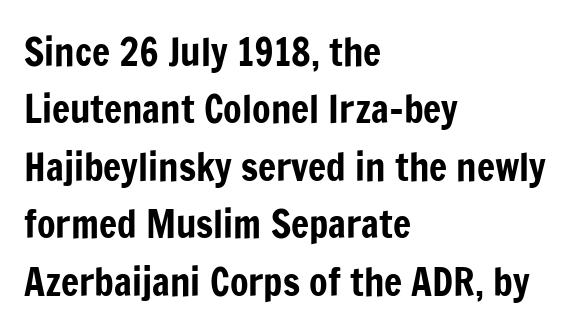
No feet cap the strokes, marking this as sans-serif type. Does the copy run flush right? No — it runs flush left. Character widths vary here, with narrow letters taking less room than wide ones. The area under the type is left untouched. The line texture is even and compact thanks to regular tracking.
